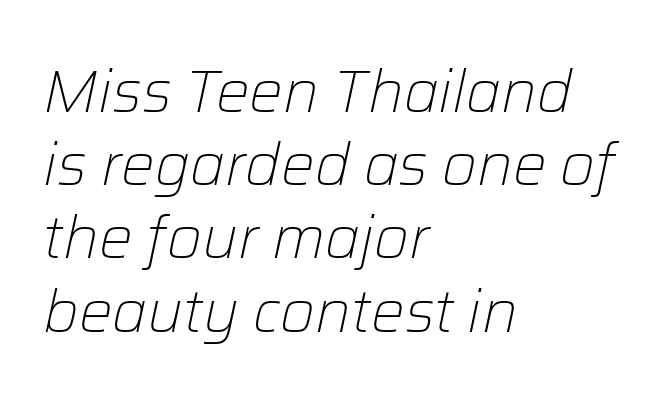
Q: Is the text bold? A: No.
Q: Is the text italic (slanted)? A: Yes, it leans right by about 12 degrees.
Q: Is the text underlined? A: No.
Q: How is the paragraph aligned? A: Left-aligned.
Q: Is the spacing between letters normal or unusually wide? A: Normal.
Q: Width (condensed, normal, or wide)? A: Normal.
Q: Stroke contrast? A: Low.
Q: x-height? A: Medium.
Q: Monospaced? A: No.
